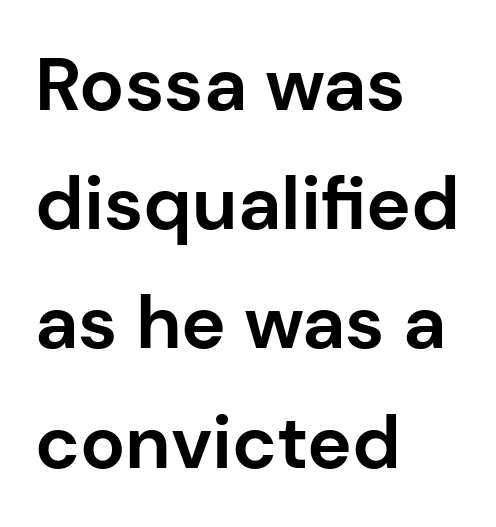
Q: Is the text bold? A: Yes.
Q: Is the text italic (slanted)? A: No, it is upright.
Q: Is the typeface a serif or a sans-serif typeface? A: Sans-serif.
Q: Is the text underlined? A: No.
Q: How is the paragraph aligned? A: Left-aligned.
Q: Is the spacing between letters normal or unusually wide? A: Normal.
Q: Is the spacing between lines tight, normal or loose? A: Normal.
Q: Width (condensed, normal, or wide)? A: Normal.
Q: Stroke contrast? A: Low.
Q: x-height? A: Medium.
Q: Monospaced? A: No.
